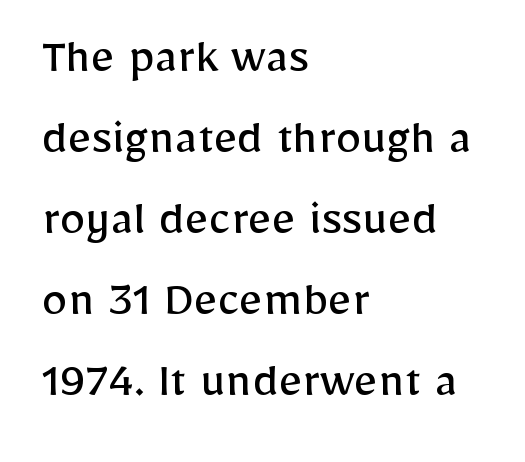
Q: Is the text bold? A: No.
Q: Is the text italic (slanted)? A: No, it is upright.
Q: Is the typeface a serif or a sans-serif typeface? A: Sans-serif.
Q: Is the text underlined? A: No.
Q: How is the paragraph aligned? A: Left-aligned.
Q: Is the spacing between letters normal or unusually wide? A: Normal.
Q: Is the spacing between lines tight, normal or loose? A: Normal.
Q: Width (condensed, normal, or wide)? A: Normal.
Q: Stroke contrast? A: Low.
Q: x-height? A: Medium.
Q: Monospaced? A: No.
